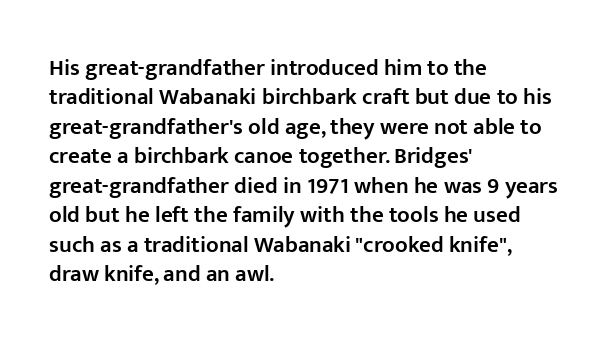
All the whitespace from short lines collects on the right. You could call the tracking neutral — neither tight nor loose. The axis of the letterforms is exactly vertical. Honestly, there is no underline to notice here at all.
